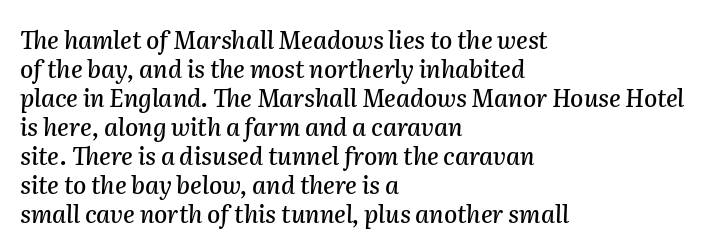
The image shows 24 px text type, italic (leaning right); set left-aligned, line spacing 1.21x, normal letter spacing, not underlined.
